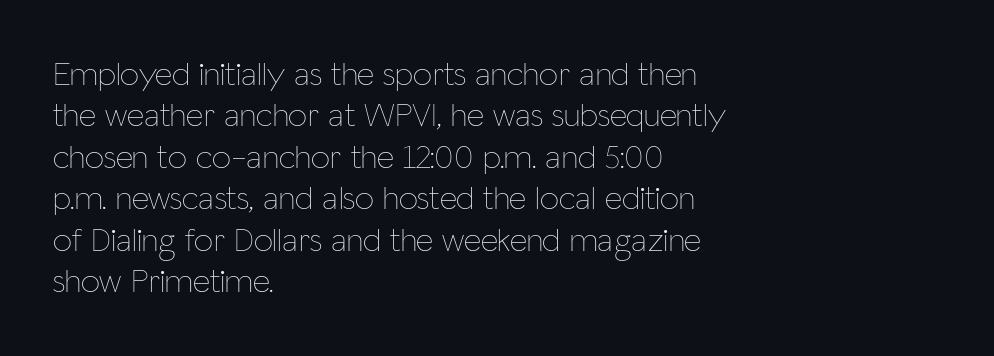
Q: Is the text bold? A: No.
Q: Is the text italic (slanted)? A: No, it is upright.
Q: Is the text underlined? A: No.
Q: How is the paragraph aligned? A: Left-aligned.
Q: Is the spacing between letters normal or unusually wide? A: Normal.
Q: Width (condensed, normal, or wide)? A: Condensed.
Q: Stroke contrast? A: Low.
Q: x-height? A: Medium.
Q: Monospaced? A: No.
